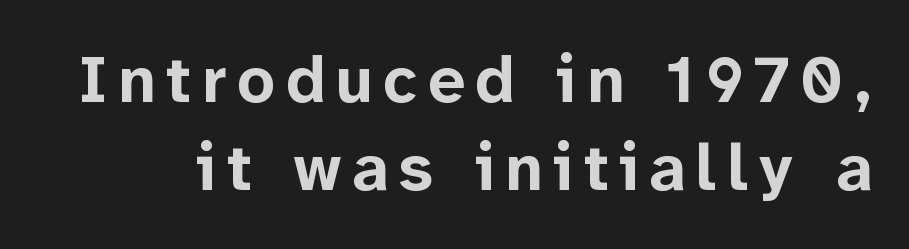
The image shows 66 px bold sans-serif type, upright; set normal line spacing (1.34x), not underlined; low stroke contrast and a medium x-height.
